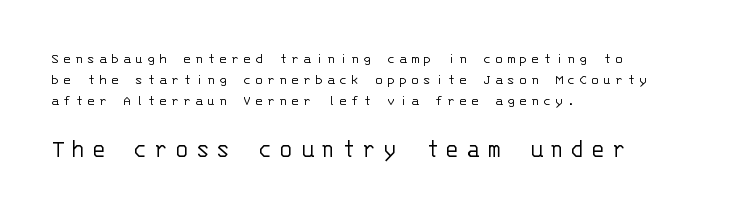
The characters are drawn with everyday or finer stroke widths. The setting favours the left margin, as ordinary paragraphs usually do. Here the second block reads like a headline and the first like body copy. Every character sits straight up, as roman type does.
